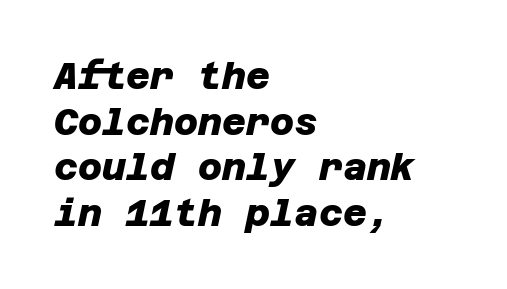
{"serif": "no", "bold": "yes", "weight": "heavy", "width": "normal", "stroke_contrast": "low", "x_height": "large", "underline": "no", "align": "left", "line_spacing_ratio": 1.23, "letter_spacing": "normal", "letter_spacing_em": 0.0, "glyph_px": 37}
